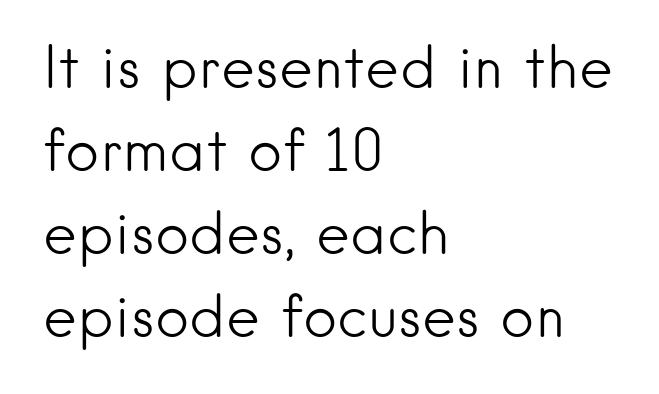
Every character sits straight up, as roman type does. Casual observation: everything's shoved over to the left. The passage shown is typed in a proportional face where columns would drift. Underline: absent.
